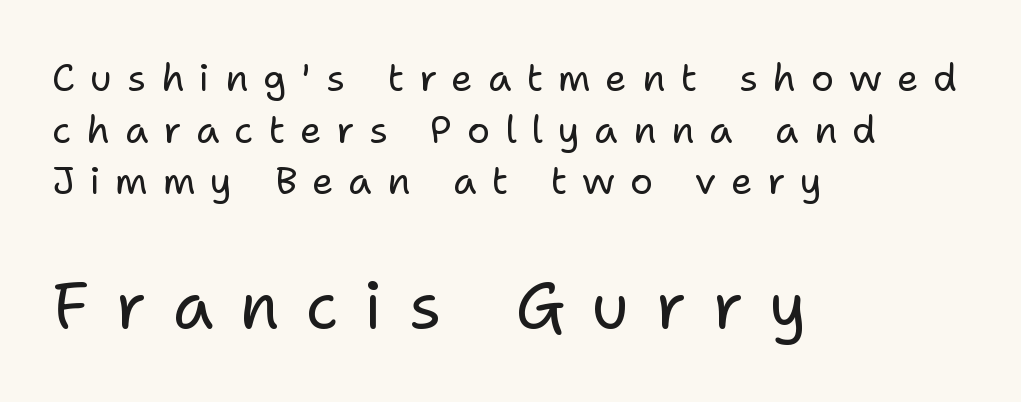
Q: Is the text bold? A: No.
Q: Is the text italic (slanted)? A: No, it is upright.
Q: Is the typeface a serif or a sans-serif typeface? A: Sans-serif.
Q: Is the text underlined? A: No.
Q: How is the paragraph aligned? A: Left-aligned.
Q: Is the spacing between letters normal or unusually wide? A: Unusually wide.
Q: Is the spacing between lines tight, normal or loose? A: Normal.
Q: Which block of text is set in a larger size, the first (top) or the second (bottom)? A: The second (bottom) one.
Q: Width (condensed, normal, or wide)? A: Normal.
Q: Stroke contrast? A: Low.
Q: x-height? A: Medium.
Q: Monospaced? A: No.
